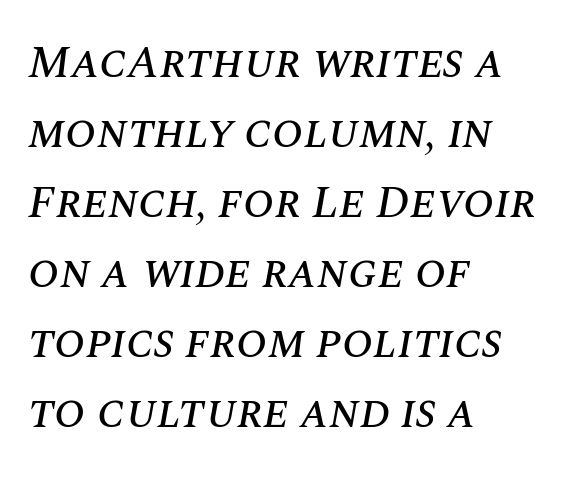
Q: Is the text italic (slanted)? A: Yes, it leans right by about 10 degrees.
Q: Is the text underlined? A: No.
Q: How is the paragraph aligned? A: Left-aligned.
Q: Is the spacing between letters normal or unusually wide? A: Normal.
Q: Is the spacing between lines tight, normal or loose? A: Normal.
Q: Width (condensed, normal, or wide)? A: Normal.
Q: Stroke contrast? A: Medium.
Q: x-height? A: Large.
Q: Monospaced? A: No.
